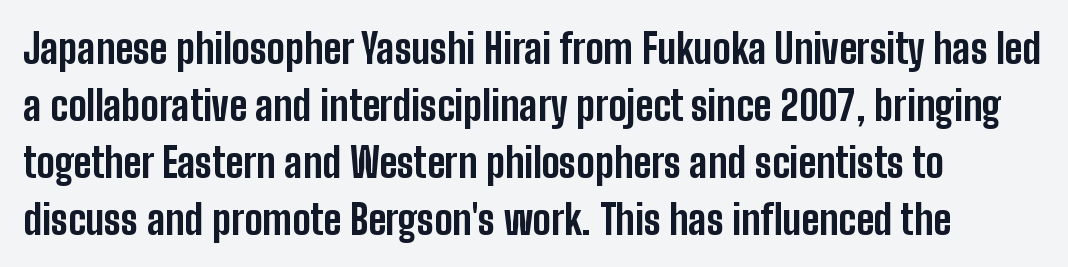
{"serif": "no", "italic": "no", "bold": "yes", "weight": "bold", "width": "condensed", "stroke_contrast": "low", "x_height": "medium", "monospaced": "no", "underline": "no", "line_spacing": "normal", "line_spacing_ratio": 1.39, "letter_spacing": "normal", "letter_spacing_em": 0.0, "glyph_px": 41}
